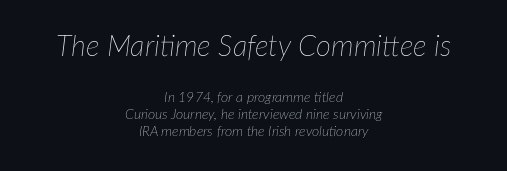
Q: Is the text bold? A: No.
Q: Is the text italic (slanted)? A: Yes, it leans right by about 7 degrees.
Q: Is the text underlined? A: No.
Q: How is the paragraph aligned? A: Centered.
Q: Is the spacing between letters normal or unusually wide? A: Normal.
Q: Which block of text is set in a larger size, the first (top) or the second (bottom)? A: The first (top) one.
Q: Width (condensed, normal, or wide)? A: Normal.
Q: Stroke contrast? A: Low.
Q: x-height? A: Medium.
Q: Monospaced? A: No.
